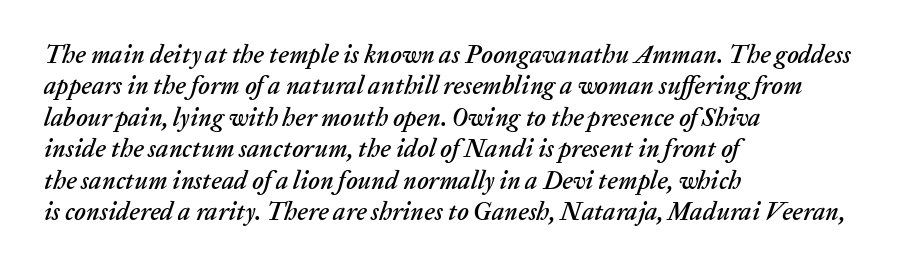
Q: Is the text italic (slanted)? A: Yes, it leans right by about 20 degrees.
Q: Is the text underlined? A: No.
Q: How is the paragraph aligned? A: Left-aligned.
Q: Is the spacing between letters normal or unusually wide? A: Normal.
Q: Is the spacing between lines tight, normal or loose? A: Normal.
